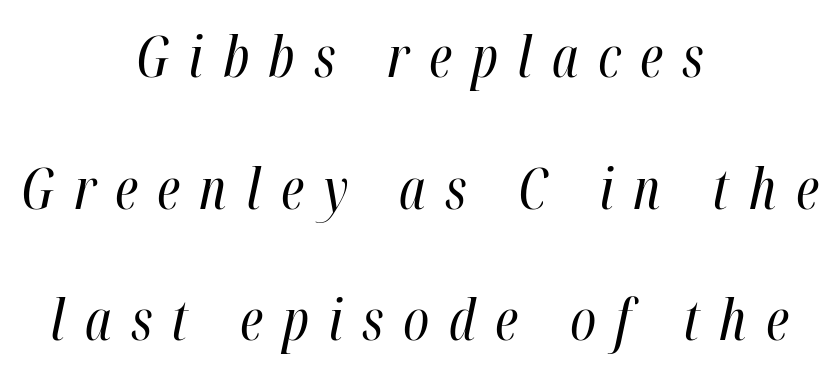
Q: Is the text bold? A: No.
Q: Is the text italic (slanted)? A: Yes, it leans right by about 12 degrees.
Q: Is the text underlined? A: No.
Q: How is the paragraph aligned? A: Centered.
Q: Is the spacing between letters normal or unusually wide? A: Unusually wide.
Q: Is the spacing between lines tight, normal or loose? A: Loose.
Q: Width (condensed, normal, or wide)? A: Condensed.
Q: Stroke contrast? A: High.
Q: x-height? A: Medium.
Q: Monospaced? A: No.
